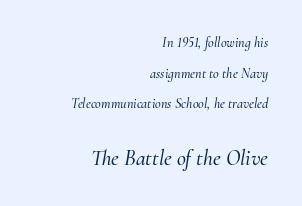
{"italic": "yes", "lean": "right", "slant_degrees": 10, "underline": "no", "align": "right", "line_spacing": "loose", "line_spacing_ratio": 2.19, "letter_spacing": "normal", "letter_spacing_em": 0.0, "larger_block": "second", "size_ratio": 1.57, "glyph_px": 22}
